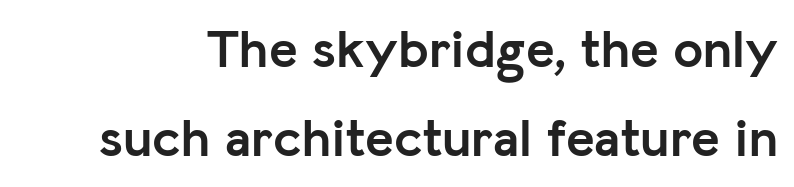
{"serif": "no", "italic": "no", "bold": "yes", "weight": "semibold", "width": "normal", "stroke_contrast": "low", "x_height": "medium", "monospaced": "no", "underline": "no", "line_spacing": "normal", "line_spacing_ratio": 1.64, "letter_spacing": "normal", "letter_spacing_em": 0.0, "glyph_px": 54}
